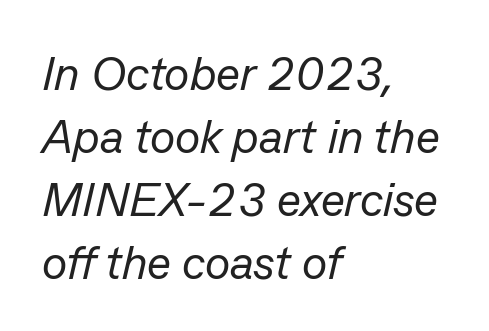
The image shows 47 px regular-weight type, italic (leaning right); set left-aligned, normal line spacing (1.34x), normal letter spacing, not underlined; low stroke contrast and a medium x-height.
